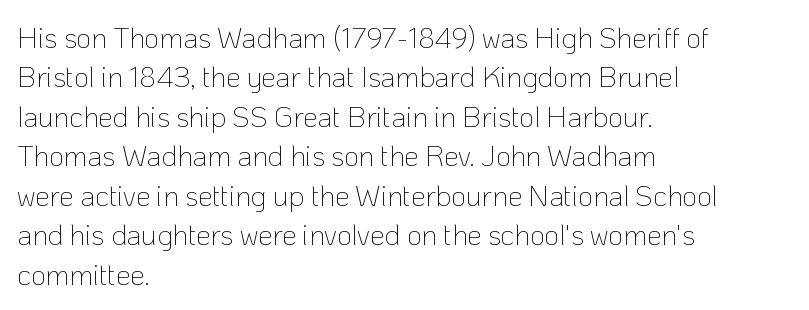
{"serif": "no", "italic": "no", "bold": "no", "weight": "thin", "width": "normal", "stroke_contrast": "low", "x_height": "medium", "monospaced": "no", "underline": "no", "align": "left", "line_spacing": "normal", "line_spacing_ratio": 1.36, "letter_spacing": "normal", "letter_spacing_em": 0.0, "glyph_px": 29}
